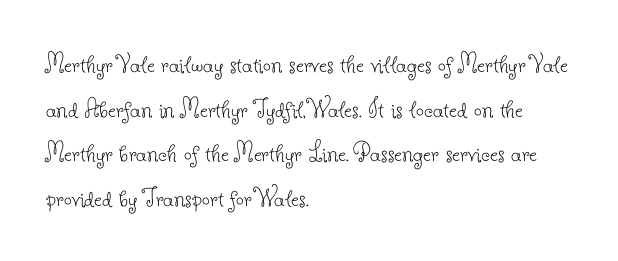
{"serif": "yes", "italic": "no", "bold": "no", "weight": "thin", "width": "normal", "stroke_contrast": "low", "x_height": "small", "monospaced": "no", "underline": "no", "align": "left", "line_spacing": "normal", "line_spacing_ratio": 1.59, "letter_spacing": "normal", "letter_spacing_em": 0.0, "glyph_px": 28}
